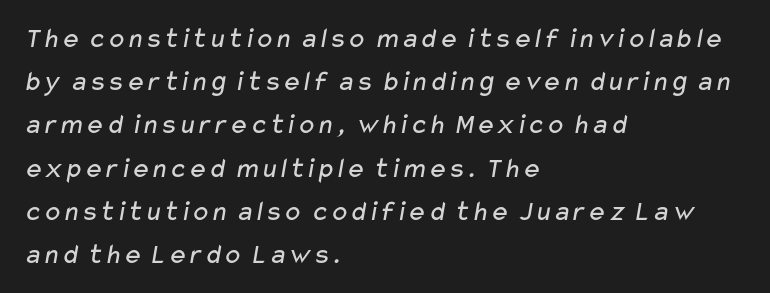
Q: Is the text bold? A: No.
Q: Is the typeface a serif or a sans-serif typeface? A: Sans-serif.
Q: Is the text underlined? A: No.
Q: How is the paragraph aligned? A: Left-aligned.
Q: Is the spacing between letters normal or unusually wide? A: Normal.
Q: Is the spacing between lines tight, normal or loose? A: Normal.
Q: Width (condensed, normal, or wide)? A: Wide.
Q: Stroke contrast? A: Low.
Q: x-height? A: Medium.
Q: Monospaced? A: No.
